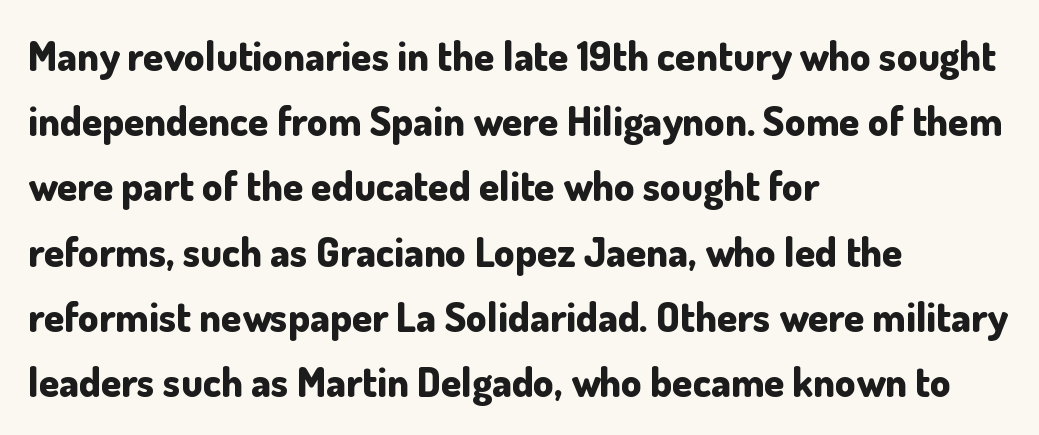
{"serif": "no", "italic": "no", "bold": "yes", "weight": "bold", "width": "normal", "stroke_contrast": "low", "x_height": "small", "monospaced": "no", "underline": "no", "align": "left", "line_spacing": "normal", "line_spacing_ratio": 1.59, "letter_spacing": "normal", "letter_spacing_em": 0.0, "glyph_px": 41}
